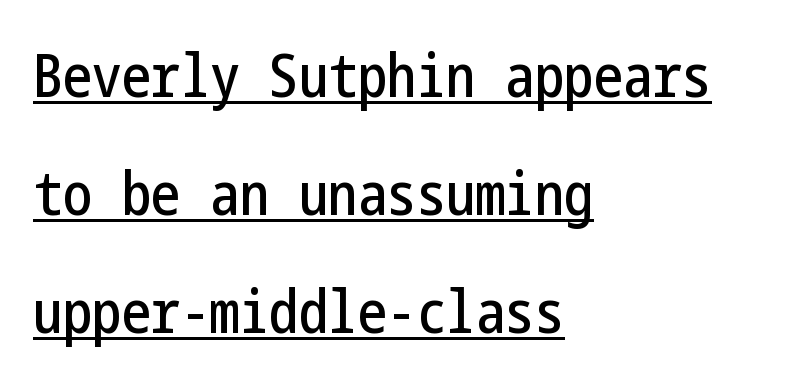
The image shows 59 px condensed sans-serif type, upright; set left-aligned, loose line spacing (2.0x), normal letter spacing, underlined; low stroke contrast and a medium x-height.
